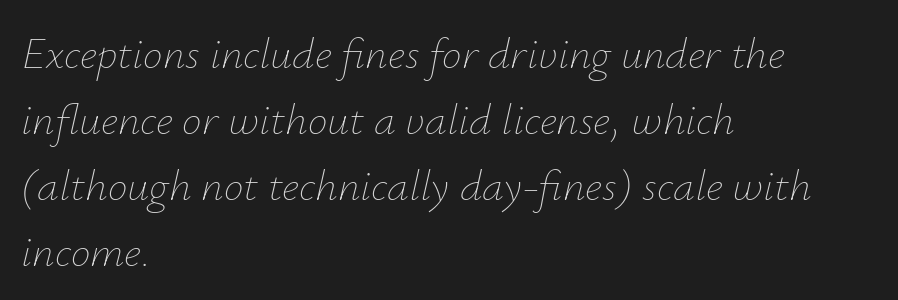
{"italic": "yes", "lean": "right", "slant_degrees": 12, "bold": "no", "weight": "thin", "width": "normal", "stroke_contrast": "low", "x_height": "small", "monospaced": "no", "underline": "no", "align": "left", "line_spacing": "normal", "line_spacing_ratio": 1.5, "letter_spacing": "normal", "letter_spacing_em": 0.0, "glyph_px": 44}
